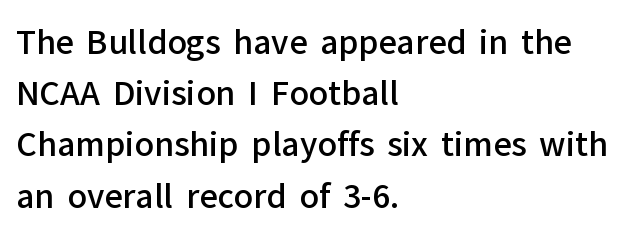
Q: Is the text bold? A: Semi-bold.
Q: Is the text italic (slanted)? A: No, it is upright.
Q: Is the typeface a serif or a sans-serif typeface? A: Sans-serif.
Q: Is the text underlined? A: No.
Q: How is the paragraph aligned? A: Left-aligned.
Q: Is the spacing between letters normal or unusually wide? A: Normal.
Q: Is the spacing between lines tight, normal or loose? A: Normal.
Q: Width (condensed, normal, or wide)? A: Normal.
Q: Stroke contrast? A: Low.
Q: x-height? A: Medium.
Q: Monospaced? A: No.
